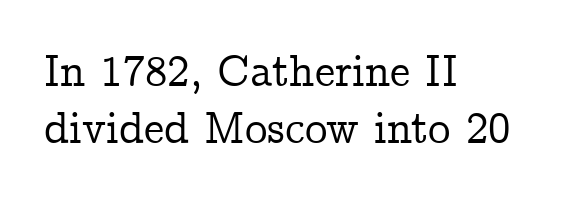
The image shows 45 px serif type, upright; set left-aligned, normal line spacing (1.26x), normal letter spacing, not underlined; low stroke contrast and a medium x-height.
